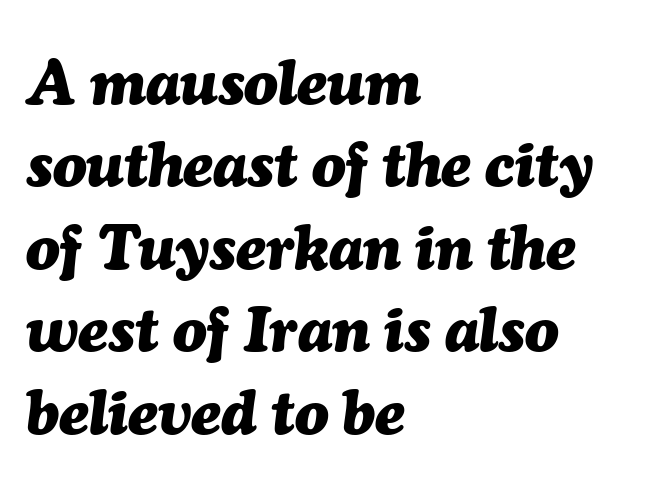
{"italic": "yes", "lean": "right", "slant_degrees": 7, "bold": "yes", "weight": "heavy", "width": "normal", "stroke_contrast": "medium", "x_height": "medium", "monospaced": "no", "underline": "no", "align": "left", "line_spacing": "normal", "line_spacing_ratio": 1.33, "letter_spacing": "normal", "letter_spacing_em": 0.0, "glyph_px": 62}
